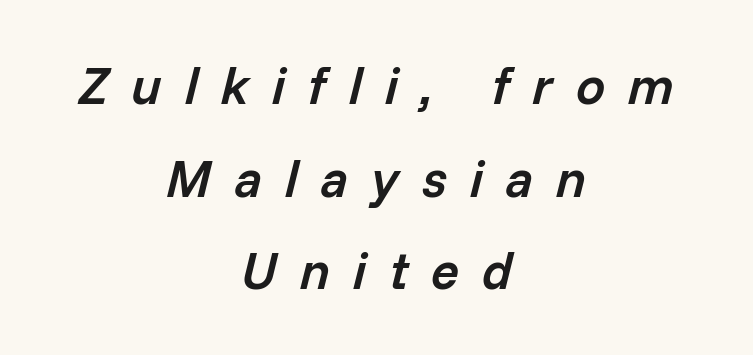
{"italic": "yes", "lean": "right", "slant_degrees": 14, "bold": "semi", "weight": "semibold", "width": "normal", "stroke_contrast": "low", "x_height": "medium", "monospaced": "no", "underline": "no", "align": "center", "line_spacing_ratio": 1.78, "letter_spacing": "wide", "letter_spacing_em": 0.44, "glyph_px": 52}
